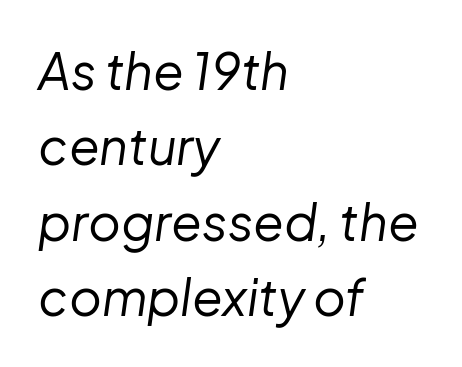
All the whitespace from short lines collects on the right. Successive baselines arrive at the customary interval. You could not count columns in this text — the font is proportionally spaced. Honestly, there is no underline to notice here at all.
